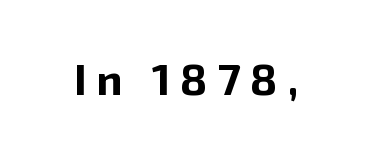
Q: Is the text bold? A: Yes.
Q: Is the text italic (slanted)? A: No, it is upright.
Q: Is the typeface a serif or a sans-serif typeface? A: Sans-serif.
Q: Is the text underlined? A: No.
Q: Is the spacing between letters normal or unusually wide? A: Unusually wide.
Q: Width (condensed, normal, or wide)? A: Normal.
Q: Stroke contrast? A: Low.
Q: x-height? A: Medium.
Q: Monospaced? A: No.
